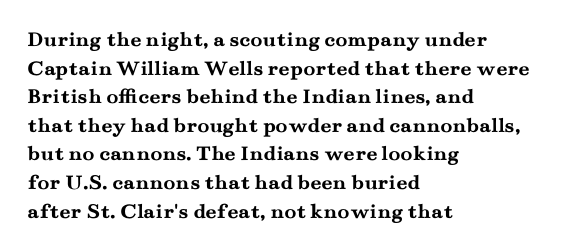
{"italic": "no", "bold": "yes", "underline": "no", "align": "left", "line_spacing": "normal", "line_spacing_ratio": 1.3, "letter_spacing": "normal", "letter_spacing_em": 0.0, "glyph_px": 22}
